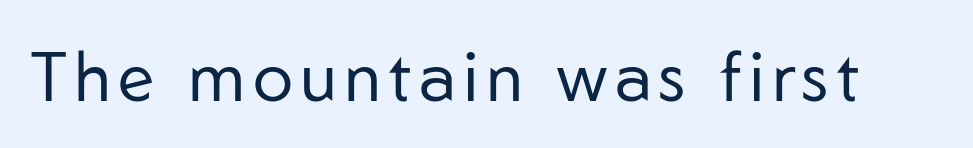
The image shows 68 px regular-weight sans-serif type, upright; set not underlined; low stroke contrast and a medium x-height.
